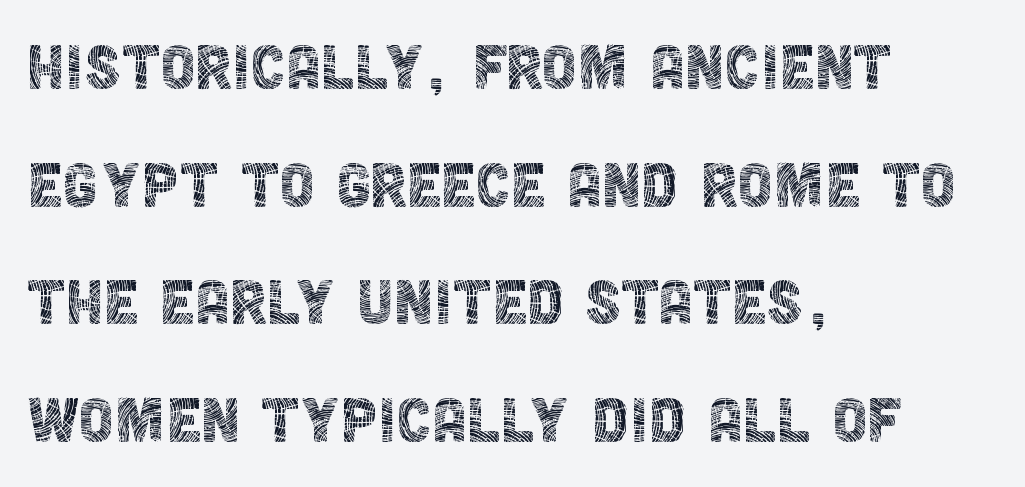
Q: Is the text bold? A: No.
Q: Is the text italic (slanted)? A: No, it is upright.
Q: Is the typeface a serif or a sans-serif typeface? A: Sans-serif.
Q: Is the text underlined? A: No.
Q: How is the paragraph aligned? A: Left-aligned.
Q: Is the spacing between letters normal or unusually wide? A: Normal.
Q: Is the spacing between lines tight, normal or loose? A: Normal.
Q: Width (condensed, normal, or wide)? A: Condensed.
Q: x-height? A: Large.
Q: Monospaced? A: No.
